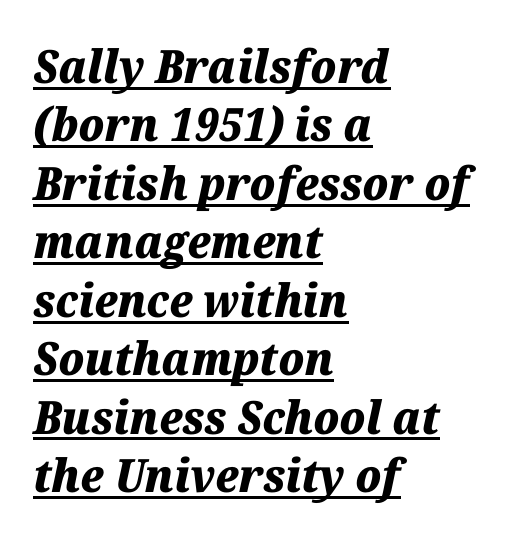
{"italic": "yes", "lean": "right", "slant_degrees": 12, "bold": "yes", "weight": "heavy", "width": "normal", "stroke_contrast": "medium", "x_height": "medium", "monospaced": "no", "underline": "yes", "align": "left", "line_spacing": "normal", "line_spacing_ratio": 1.27, "letter_spacing": "normal", "letter_spacing_em": 0.0, "glyph_px": 46}
